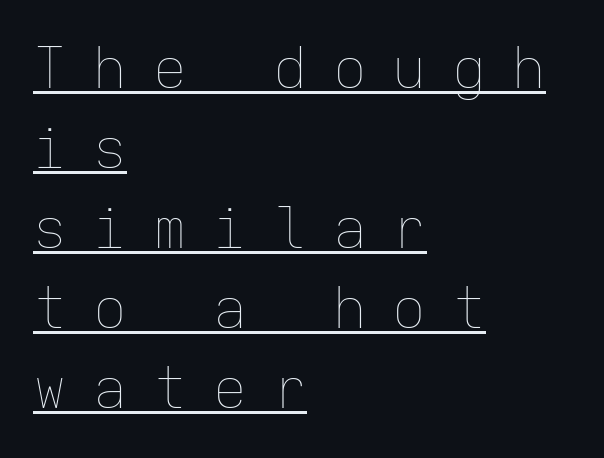
{"italic": "no", "bold": "no", "weight": "thin", "width": "normal", "stroke_contrast": "low", "x_height": "medium", "monospaced": "yes", "underline": "yes", "align": "left", "line_spacing": "normal", "line_spacing_ratio": 1.43, "letter_spacing": "wide", "letter_spacing_em": 0.47, "glyph_px": 56}
